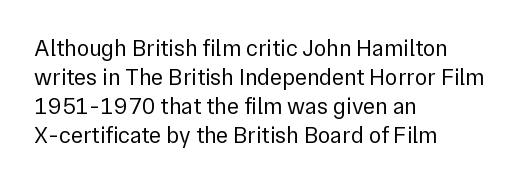
A typesetter would call this zero additional tracking. If you drew a line through each stem, it would be perfectly vertical. This block has exactly the height ordinary leading produces. Teacher's note: observe the even left margin — that is flush-left alignment. The area under the type is left untouched. This is not heavy type; no bold has been used.
